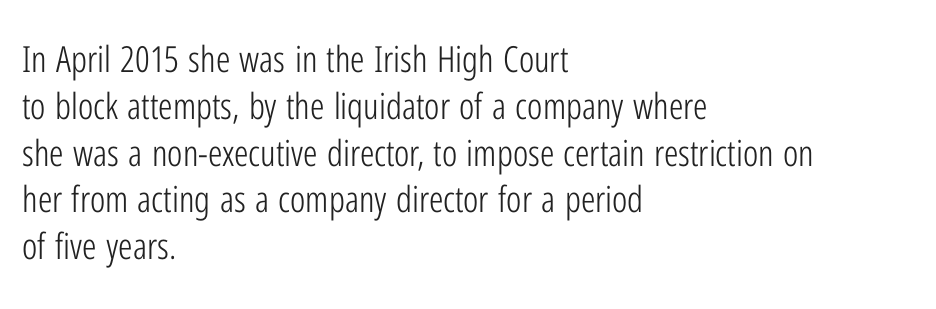
Nothing sits at the stroke ends, so this counts as sans-serif. Unlike italic type, these characters show no tilt at all. Rows of type keep a routine distance in the vertical direction. The passage shown is typed in a proportional face where columns would drift. The strokes carry an ordinary text weight at most.
